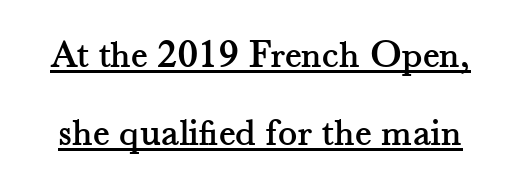
Q: Is the text italic (slanted)? A: No, it is upright.
Q: Is the typeface a serif or a sans-serif typeface? A: Serif.
Q: Is the text underlined? A: Yes.
Q: Is the spacing between letters normal or unusually wide? A: Normal.
Q: Is the spacing between lines tight, normal or loose? A: Loose.
Q: Width (condensed, normal, or wide)? A: Normal.
Q: Stroke contrast? A: Medium.
Q: x-height? A: Small.
Q: Monospaced? A: No.
